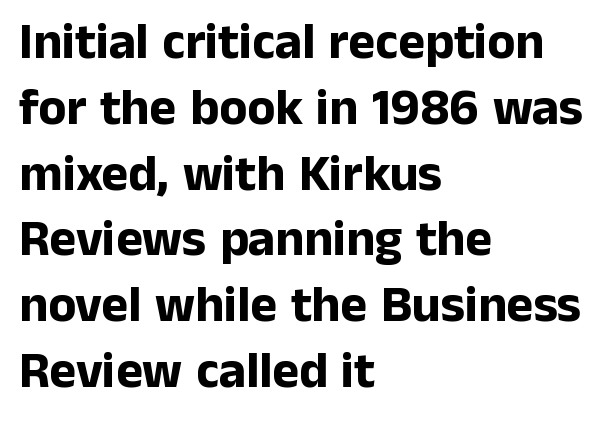
Q: Is the text bold? A: Yes.
Q: Is the text italic (slanted)? A: No, it is upright.
Q: Is the typeface a serif or a sans-serif typeface? A: Sans-serif.
Q: Is the text underlined? A: No.
Q: How is the paragraph aligned? A: Left-aligned.
Q: Is the spacing between letters normal or unusually wide? A: Normal.
Q: Is the spacing between lines tight, normal or loose? A: Normal.
Q: Width (condensed, normal, or wide)? A: Normal.
Q: Stroke contrast? A: Low.
Q: x-height? A: Medium.
Q: Monospaced? A: No.
